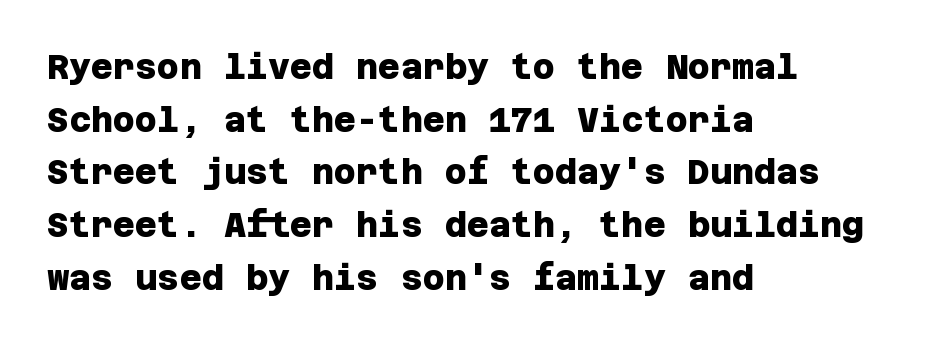
Grotesque or geometric, the face here clearly has no serifs. The specimen omits any rule beneath the text block's lines. If you drew a ruler down the left edge, every line would touch it. These lines keep a tight, regular rhythm from letter to letter. A full-strength bold gives these letters their thick strokes.
